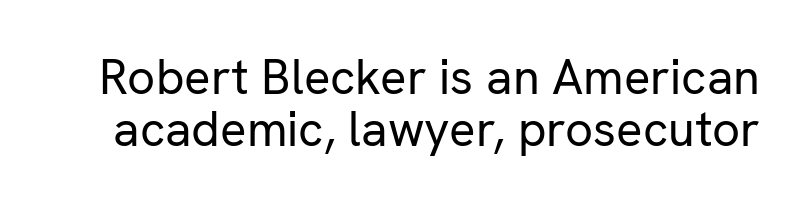
Spacing between characters is what you'd get straight out of the box. The specimen reads as upright at a glance. Check the space under the baseline: it is left empty. What kind of face is this? One without serifs — a sans. No chunkiness to these letters — they're not bold. The passage shown is typed in a proportional face where columns would drift.
